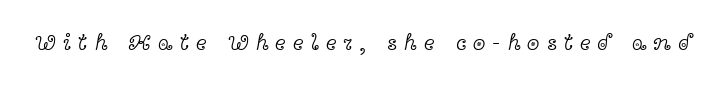
The image shows 23 px text type; set unusually wide letter spacing (+0.3 em), not underlined.
